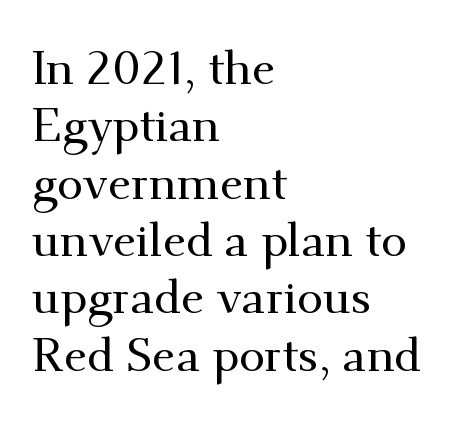
The image shows 47 px serif type, upright; set left-aligned, line spacing 1.22x, normal letter spacing, not underlined; medium stroke contrast and a small x-height.
